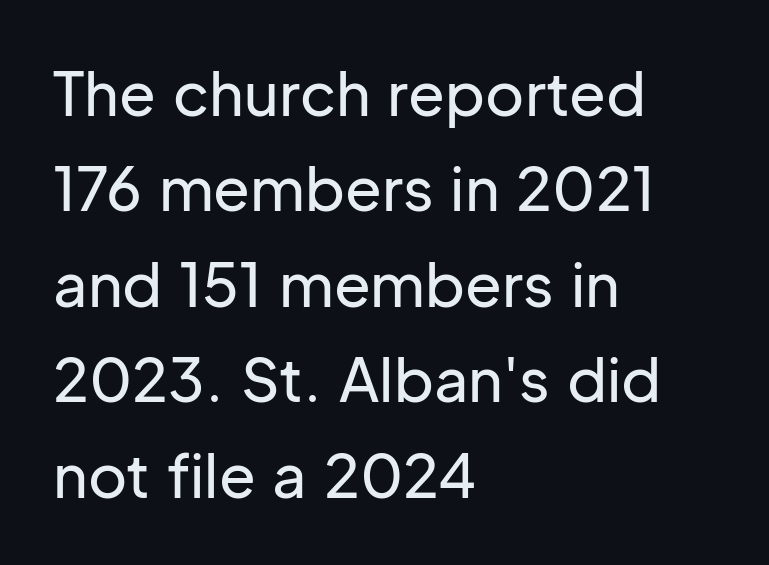
A typesetter would label this face a sans. Character widths vary here, with narrow letters taking less room than wide ones. The lines in this sample share a left origin and differ only in where they stop. The leading is moderate, giving the passage an even texture. Unlike italic type, these characters show no tilt at all.
